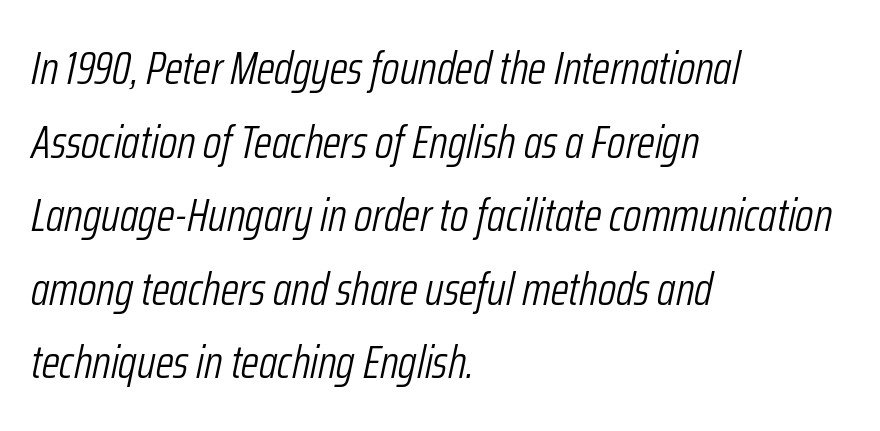
Vertical spacing — default. You could not count columns in this text — the font is proportionally spaced. Rendered with sloped, italic letterforms. Anything drawn beneath the words? Only blank space. The rendering anchors every line to the left-hand side.
